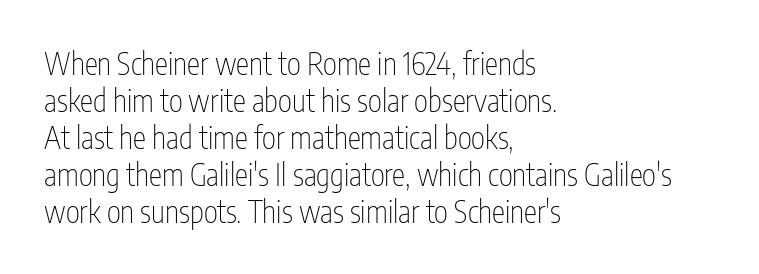
{"serif": "no", "italic": "no", "bold": "no", "weight": "thin", "width": "condensed", "stroke_contrast": "low", "x_height": "medium", "monospaced": "no", "underline": "no", "align": "left", "line_spacing_ratio": 1.23, "letter_spacing": "normal", "letter_spacing_em": 0.0, "glyph_px": 30}
